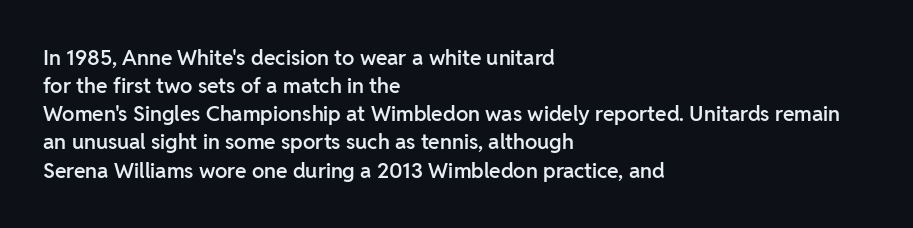
The axis of the letterforms is exactly vertical. The block of text has a typical density, with ordinary space between rows. Plain, unruled lines of type. Slightly chunky letters — semibold, I'd say, not full bold. Left-aligned paragraph, ragged on the right.
